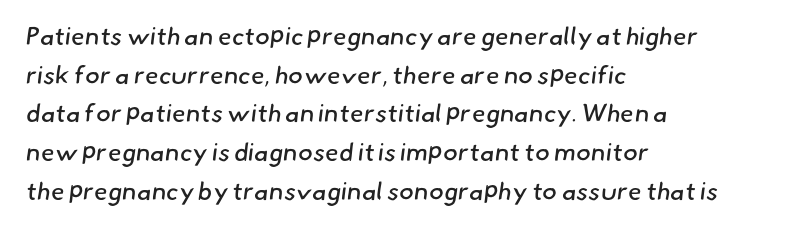
The image shows 25 px text type; set left-aligned, normal line spacing (1.55x), normal letter spacing, not underlined.
